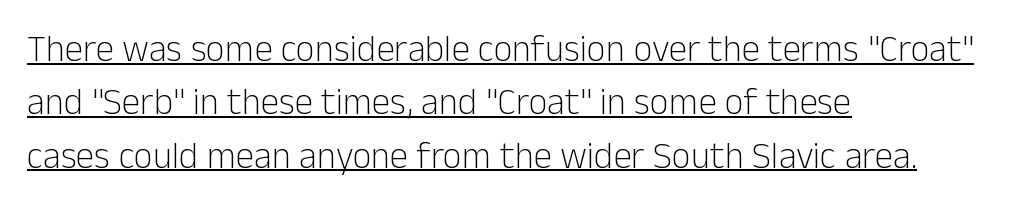
Q: Is the text bold? A: No.
Q: Is the text italic (slanted)? A: No, it is upright.
Q: Is the typeface a serif or a sans-serif typeface? A: Sans-serif.
Q: Is the text underlined? A: Yes.
Q: How is the paragraph aligned? A: Left-aligned.
Q: Is the spacing between letters normal or unusually wide? A: Normal.
Q: Is the spacing between lines tight, normal or loose? A: Normal.
Q: Width (condensed, normal, or wide)? A: Normal.
Q: Stroke contrast? A: Low.
Q: x-height? A: Medium.
Q: Monospaced? A: No.
